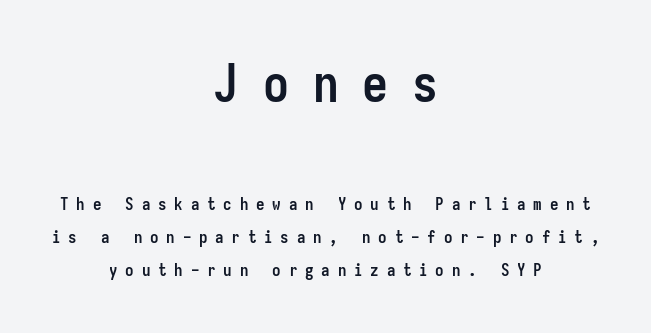
The image shows 52 px semibold, condensed sans-serif type, upright, monospaced; set centered, loose line spacing (1.94x), unusually wide letter spacing (+0.46 em), not underlined; the first (top) block is 3.06x larger; low stroke contrast and a medium x-height.
